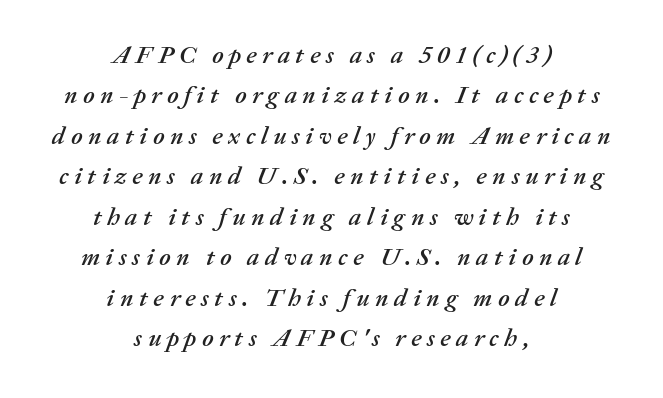
Q: Is the text italic (slanted)? A: Yes, it leans right by about 20 degrees.
Q: Is the text underlined? A: No.
Q: How is the paragraph aligned? A: Centered.
Q: Is the spacing between letters normal or unusually wide? A: Unusually wide.
Q: Is the spacing between lines tight, normal or loose? A: Normal.
